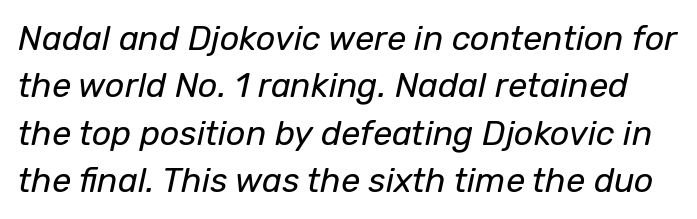
{"italic": "yes", "lean": "right", "slant_degrees": 12, "bold": "no", "weight": "regular", "width": "normal", "stroke_contrast": "low", "x_height": "medium", "monospaced": "no", "underline": "no", "line_spacing": "normal", "line_spacing_ratio": 1.39, "letter_spacing": "normal", "letter_spacing_em": 0.0, "glyph_px": 34}
